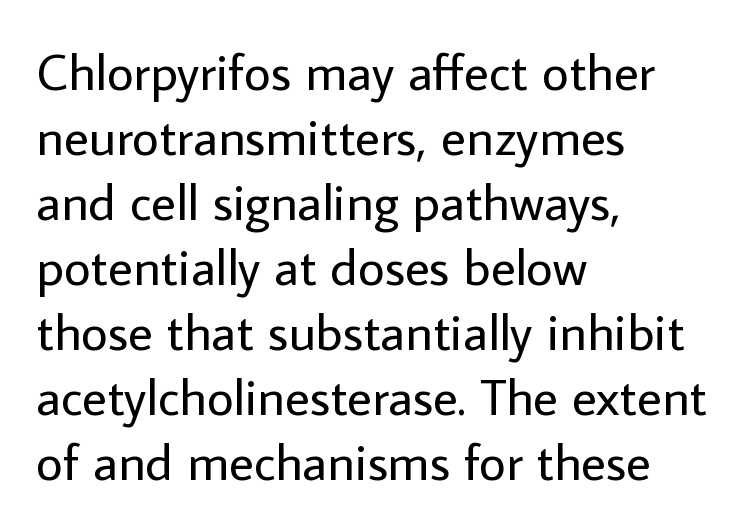
A typesetter would label this face a sans. The passage shown is typed in a proportional face where columns would drift. Is the type heavy? It reads as light-to-regular instead. The block of text has a typical density, with ordinary space between rows. Reading down the block, your eye returns to a fixed left position each line.
